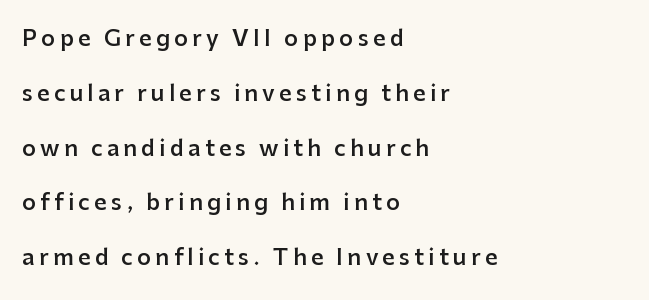
{"italic": "no", "bold": "semi", "underline": "no", "align": "left", "line_spacing": "loose", "line_spacing_ratio": 2.49, "glyph_px": 22}
